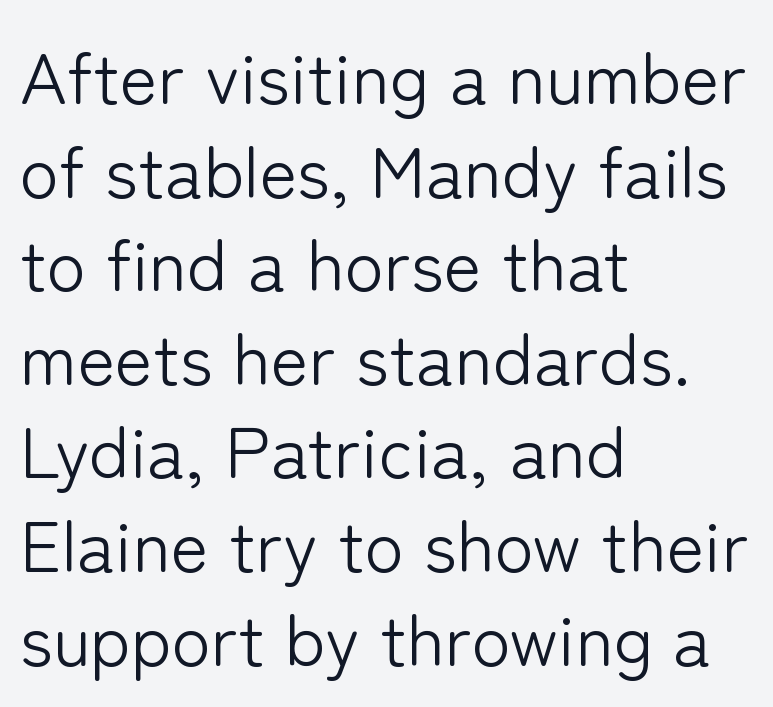
Q: Is the text bold? A: No.
Q: Is the text italic (slanted)? A: No, it is upright.
Q: Is the typeface a serif or a sans-serif typeface? A: Sans-serif.
Q: Is the text underlined? A: No.
Q: How is the paragraph aligned? A: Left-aligned.
Q: Is the spacing between letters normal or unusually wide? A: Normal.
Q: Is the spacing between lines tight, normal or loose? A: Normal.
Q: Width (condensed, normal, or wide)? A: Normal.
Q: Stroke contrast? A: Low.
Q: x-height? A: Medium.
Q: Monospaced? A: No.
